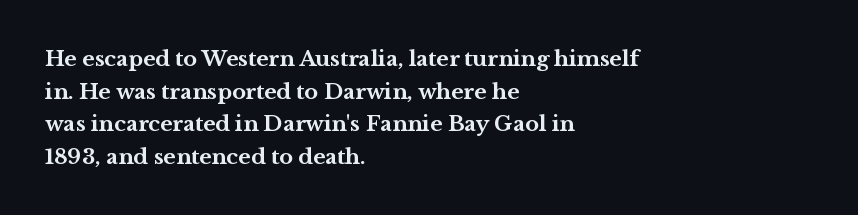
The image shows 21 px bold type, upright; set left-aligned, normal line spacing (1.55x), normal letter spacing, not underlined.
